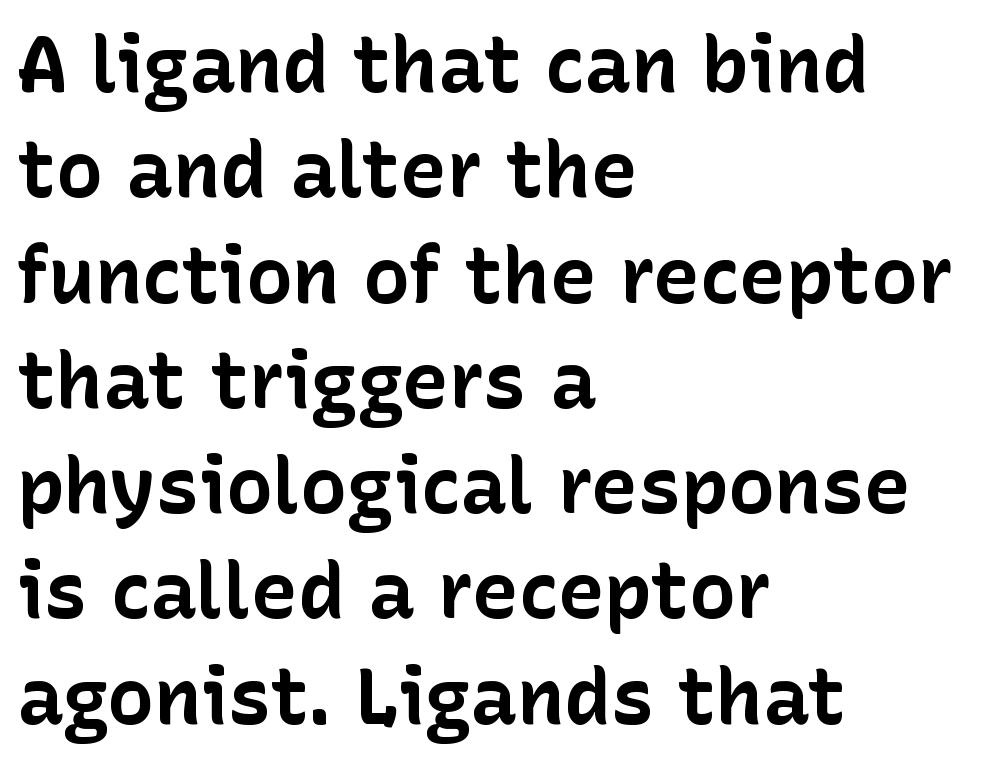
In terms of posture, this sample is upright. Unmarked baselines from the first word to the last. A typesetter would call this zero additional tracking. Plenty of ink on the page — the face is bold.
